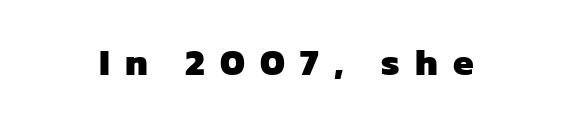
Q: Is the text bold? A: Yes.
Q: Is the typeface a serif or a sans-serif typeface? A: Sans-serif.
Q: Is the text underlined? A: No.
Q: How is the paragraph aligned? A: Centered.
Q: Is the spacing between letters normal or unusually wide? A: Unusually wide.
Q: Width (condensed, normal, or wide)? A: Normal.
Q: Stroke contrast? A: Low.
Q: x-height? A: Medium.
Q: Monospaced? A: No.
